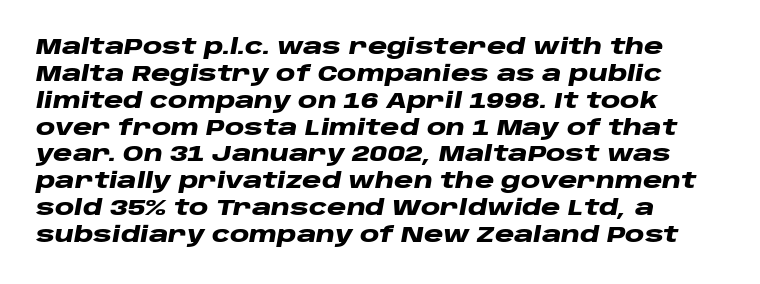
The image shows 22 px bold type, italic (leaning right); set left-aligned, line spacing 1.22x, normal letter spacing, not underlined.
